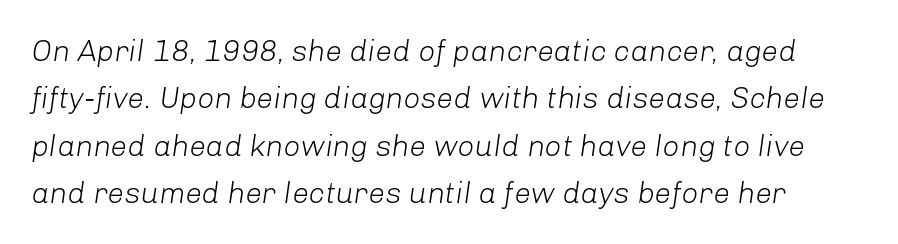
The image shows 30 px light type, italic (leaning right); set normal line spacing (1.58x), normal letter spacing, not underlined; low stroke contrast and a medium x-height.
